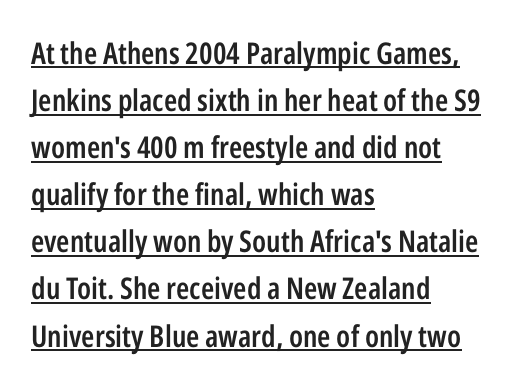
{"serif": "no", "italic": "no", "bold": "semi", "weight": "semibold", "width": "condensed", "stroke_contrast": "low", "x_height": "medium", "monospaced": "no", "underline": "yes", "align": "left", "line_spacing": "normal", "line_spacing_ratio": 1.57, "letter_spacing": "normal", "letter_spacing_em": 0.0, "glyph_px": 30}
